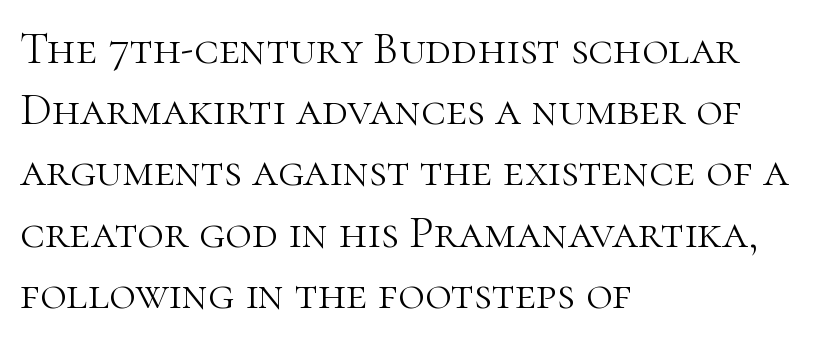
The image shows 46 px light serif type, upright; set left-aligned, normal line spacing (1.33x), normal letter spacing, not underlined; high stroke contrast and a medium x-height.
